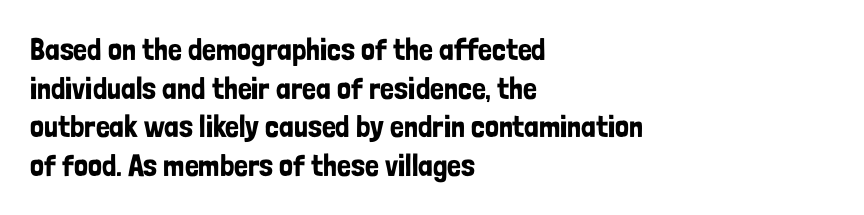
{"serif": "no", "italic": "no", "width": "condensed", "stroke_contrast": "low", "x_height": "medium", "monospaced": "no", "underline": "no", "align": "left", "line_spacing": "normal", "line_spacing_ratio": 1.25, "letter_spacing": "normal", "letter_spacing_em": 0.0, "glyph_px": 31}
